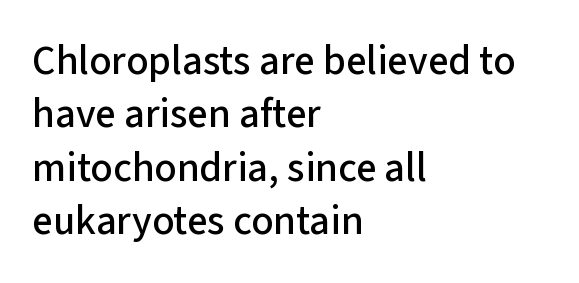
The lettering stays uniformly vertical, giving the passage a roman look. Tracking here is standard; glyphs follow each other at the usual distance. The gap between lines stays unmarked. Serif or sans? Sans — the stroke terminals are bare. Compared with a centered layout, this one pins lines to the left instead. You could not count columns in this text — the font is proportionally spaced.
